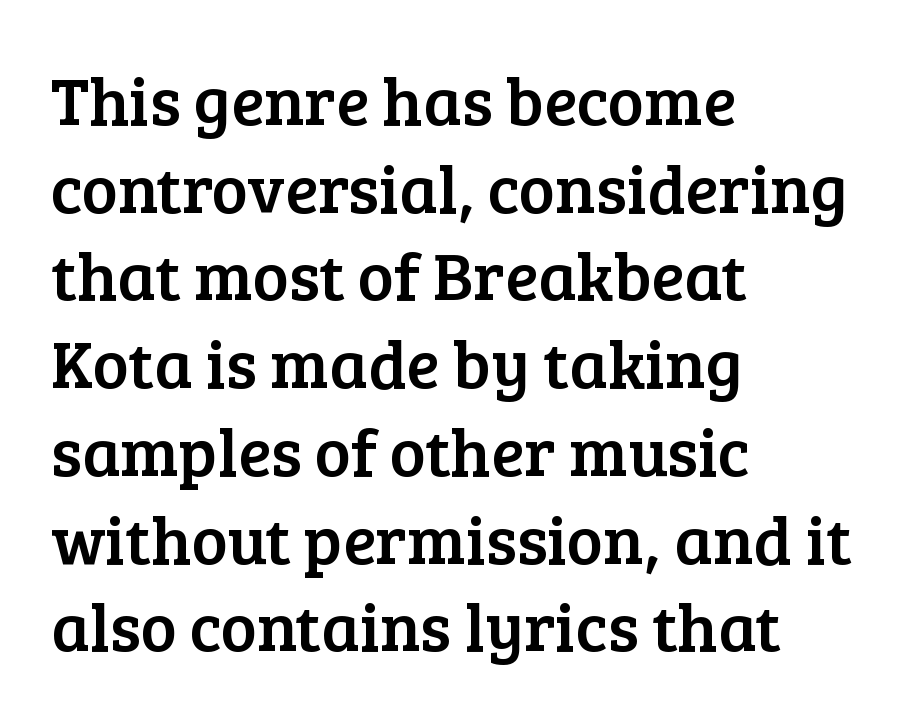
The space beneath each line is pristine and unruled. The paragraph has a hard left edge and a soft right edge. Tall strokes in this sample are plumb rather than angled. Standard letterfit; no display-style spreading of the glyphs. Each letter keeps its own natural width here, so spacing adapts to shape.
